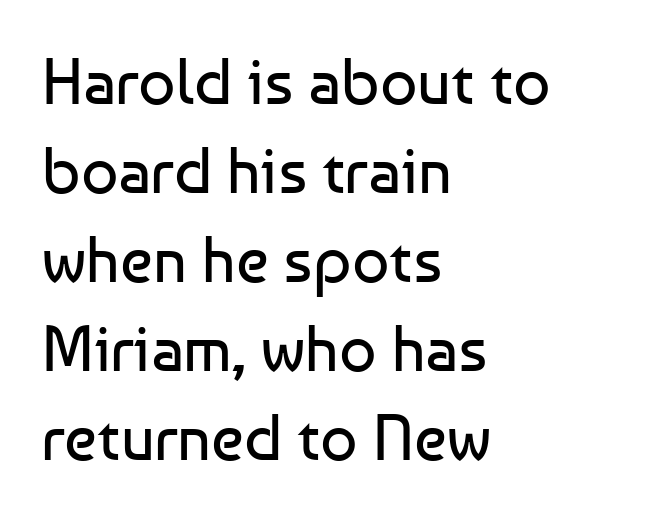
The image shows 65 px regular-weight sans-serif type, upright; set left-aligned, normal line spacing (1.37x), normal letter spacing, not underlined; low stroke contrast and a medium x-height.
